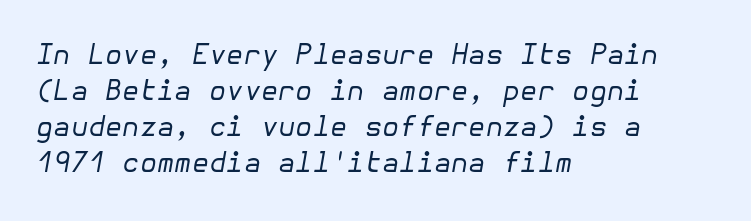
Is the letter spacing exaggerated? No — it looks like the ordinary default. Line beginnings align vertically; line endings do not. In terms of leading, this rendering sits right in the middle. The face used here has a pronounced slope to its letters.
